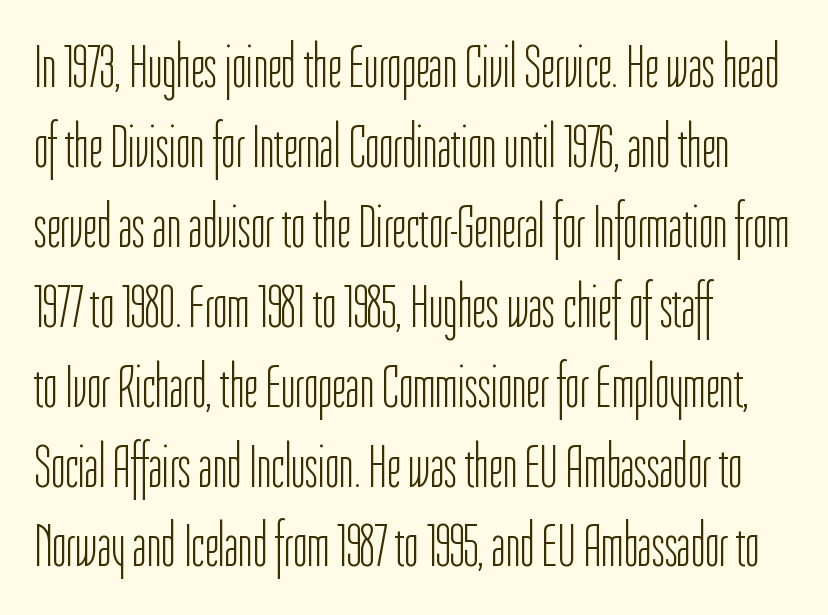
The image shows 61 px light, condensed sans-serif type, upright; set left-aligned, normal line spacing (1.31x), normal letter spacing, not underlined; low stroke contrast and a medium x-height.
